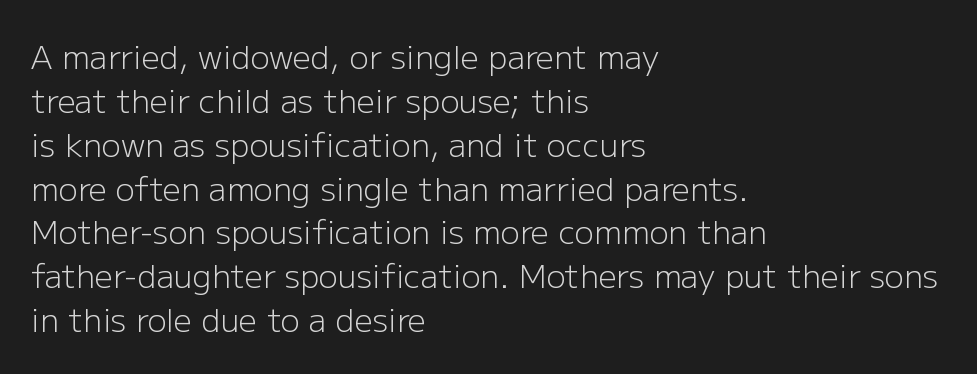
Q: Is the text bold? A: No.
Q: Is the text italic (slanted)? A: No, it is upright.
Q: Is the typeface a serif or a sans-serif typeface? A: Sans-serif.
Q: Is the text underlined? A: No.
Q: How is the paragraph aligned? A: Left-aligned.
Q: Is the spacing between letters normal or unusually wide? A: Normal.
Q: Is the spacing between lines tight, normal or loose? A: Normal.
Q: Width (condensed, normal, or wide)? A: Normal.
Q: Stroke contrast? A: Low.
Q: x-height? A: Medium.
Q: Monospaced? A: No.
